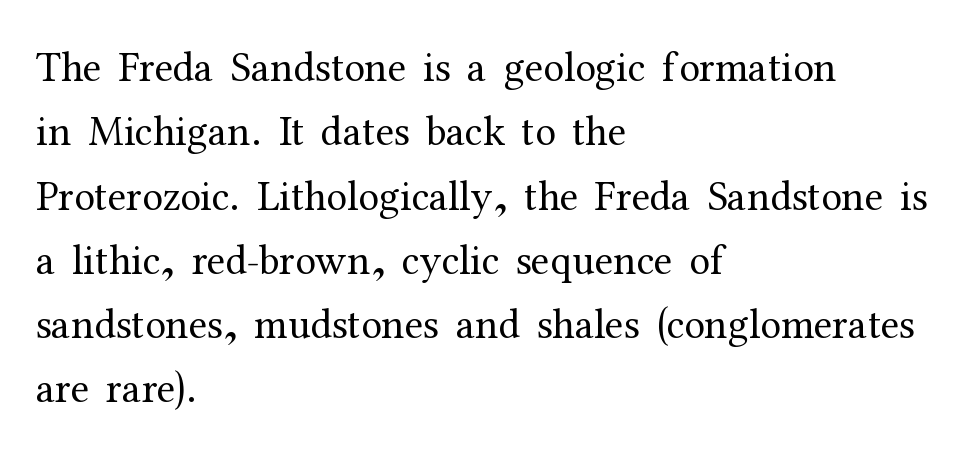
{"serif": "yes", "italic": "no", "bold": "no", "weight": "regular", "width": "normal", "stroke_contrast": "medium", "x_height": "medium", "monospaced": "no", "underline": "no", "align": "left", "line_spacing": "normal", "line_spacing_ratio": 1.53, "letter_spacing": "normal", "letter_spacing_em": 0.0, "glyph_px": 42}
